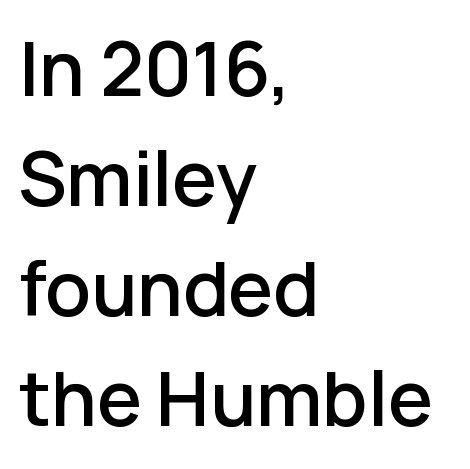
No word sits above an underline. A typesetter would label this face a sans. Letter spacing: default. These lines are rendered in a variable-pitch font.
